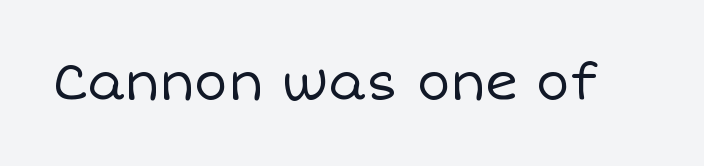
{"italic": "no", "bold": "no", "weight": "regular", "width": "normal", "stroke_contrast": "low", "x_height": "large", "monospaced": "no", "underline": "no", "letter_spacing": "normal", "letter_spacing_em": 0.0, "glyph_px": 50}
